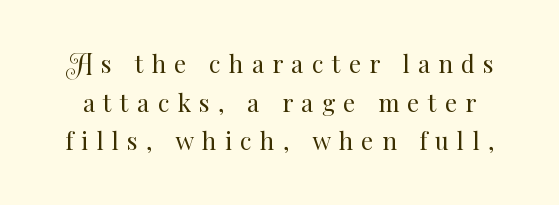
The image shows 24 px text type, upright; set normal line spacing (1.61x), unusually wide letter spacing (+0.35 em), not underlined.
